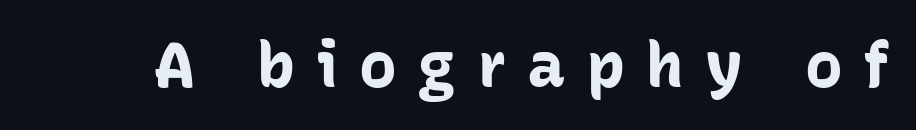
Do the characters align in a grid? No, the font is proportional. Classification — sans serif. The letterforms stand isolated, each surrounded by extra space. Weight: bold. Italic? Not at all — the glyphs are vertical.
